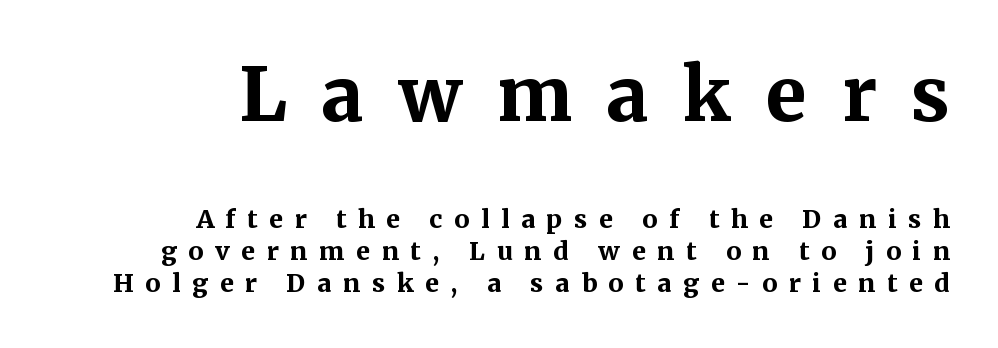
Casual observation: everything's shoved over to the right. Serifs: yes, visible at the terminals of the letterforms. This sample uses expanded letter spacing, leaving extra air between glyphs. These lines carry a lot of weight — the face is fully bold. Whoever set this chose a conventional vertical rhythm. Spacing verdict: proportional, widths tailored to each character.
